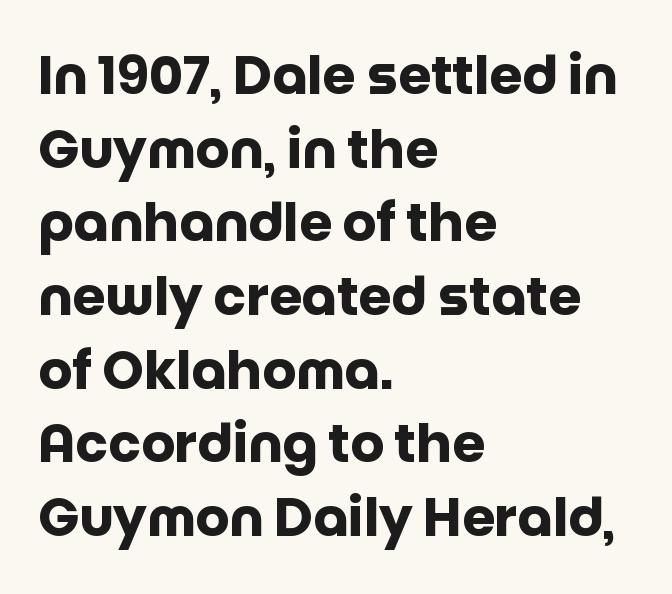
The image shows 53 px heavy sans-serif type, upright; set left-aligned, normal line spacing (1.39x), normal letter spacing, not underlined; low stroke contrast and a large x-height.
